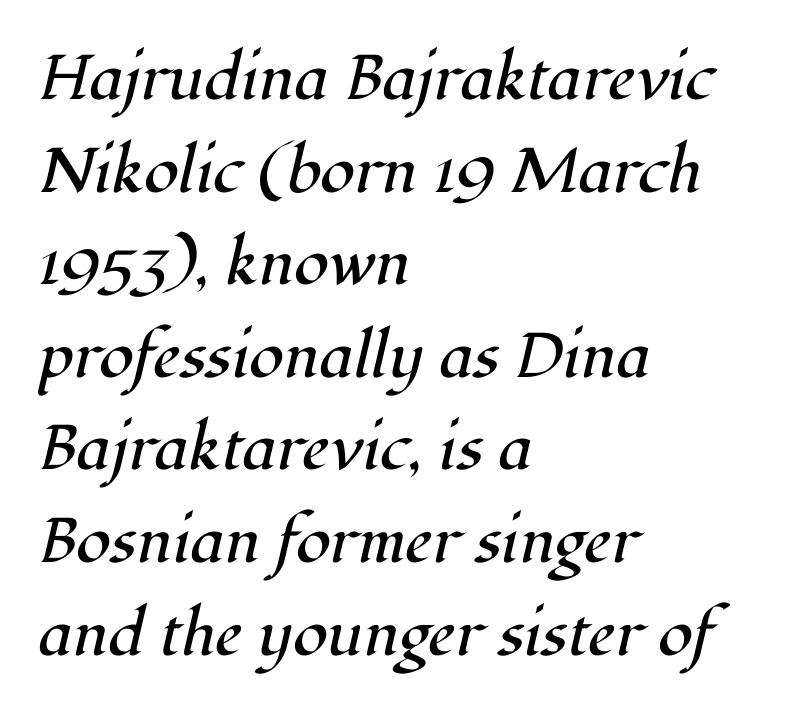
The block of text has a typical density, with ordinary space between rows. Characters are canted at an angle relative to the baseline's perpendicular. This reads as an unemphasized weight, regular at the heaviest. Standard letterfit; no display-style spreading of the glyphs.
